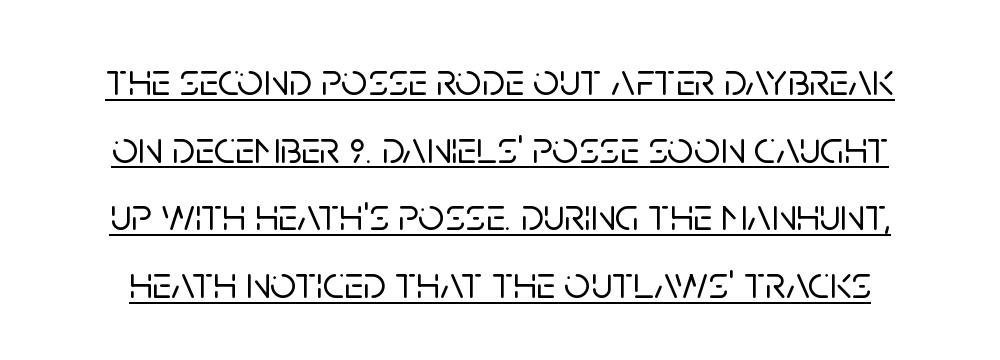
The image shows 46 px sans-serif type, upright; set normal line spacing (1.47x), normal letter spacing, underlined; low stroke contrast and a large x-height.
